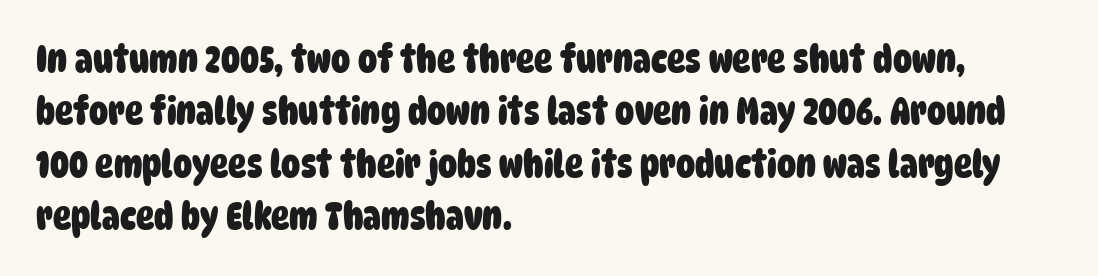
Lines of text with bare space underneath. The face used here is proportionally spaced, like ordinary book or web type. Reading down the column, the eye jumps a familiar distance to each next line. The passage shown is typeset with a sans-serif family. The font is running at its bold setting.
